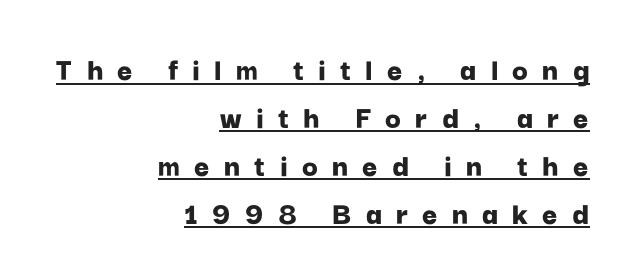
The image shows 33 px bold sans-serif type, upright; set right-aligned, normal line spacing (1.45x), unusually wide letter spacing (+0.43 em), underlined; low stroke contrast and a medium x-height.
